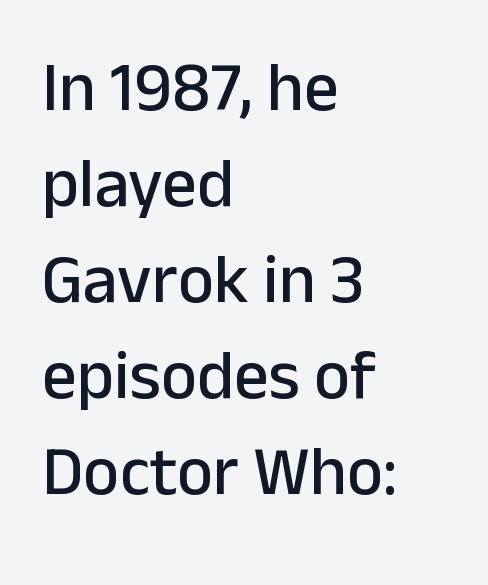
Q: Is the text italic (slanted)? A: No, it is upright.
Q: Is the typeface a serif or a sans-serif typeface? A: Sans-serif.
Q: Is the text underlined? A: No.
Q: How is the paragraph aligned? A: Left-aligned.
Q: Is the spacing between letters normal or unusually wide? A: Normal.
Q: Is the spacing between lines tight, normal or loose? A: Normal.
Q: Width (condensed, normal, or wide)? A: Normal.
Q: Stroke contrast? A: Low.
Q: x-height? A: Medium.
Q: Monospaced? A: No.
